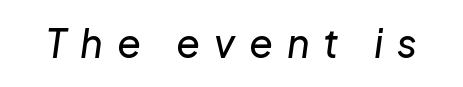
The image shows 39 px text type, italic (leaning right); set unusually wide letter spacing (+0.36 em), not underlined; low stroke contrast and a medium x-height.
